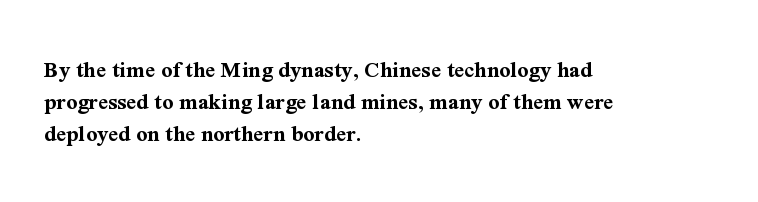
The image shows 24 px bold type, upright; set left-aligned, normal line spacing (1.33x), normal letter spacing, not underlined.
